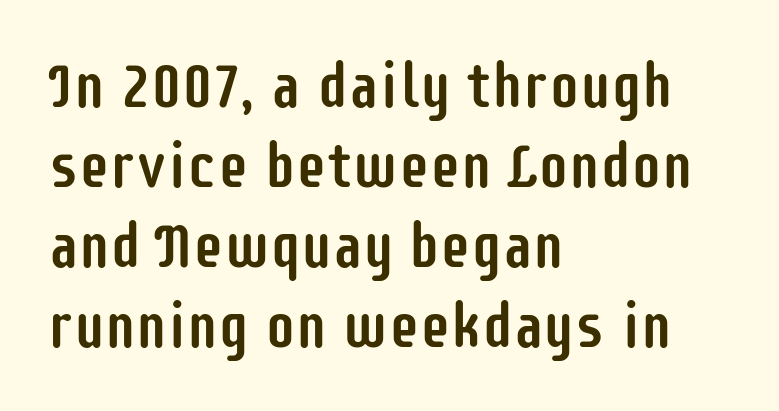
The glyphs in this specimen are sans serif. The words here are not underlined. Proportional: the letters do not fall into vertical columns. Tracking value appears to be zero — textbook default spacing.
